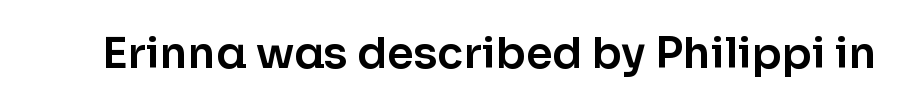
Q: Is the text italic (slanted)? A: No, it is upright.
Q: Is the typeface a serif or a sans-serif typeface? A: Sans-serif.
Q: Is the text underlined? A: No.
Q: Is the spacing between letters normal or unusually wide? A: Normal.
Q: Width (condensed, normal, or wide)? A: Normal.
Q: Stroke contrast? A: Low.
Q: x-height? A: Medium.
Q: Monospaced? A: No.
